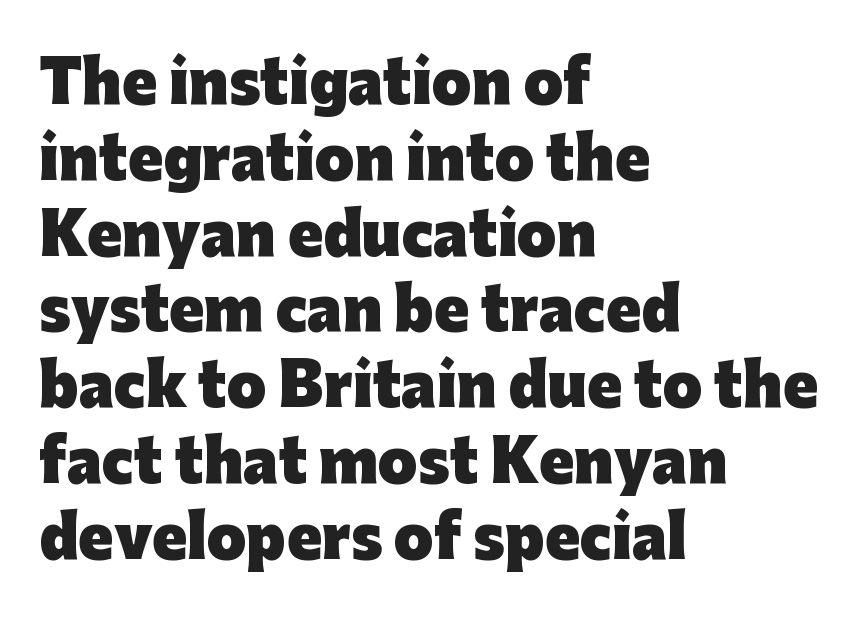
Q: Is the text bold? A: Yes.
Q: Is the text italic (slanted)? A: No, it is upright.
Q: Is the typeface a serif or a sans-serif typeface? A: Sans-serif.
Q: Is the text underlined? A: No.
Q: How is the paragraph aligned? A: Left-aligned.
Q: Is the spacing between letters normal or unusually wide? A: Normal.
Q: Is the spacing between lines tight, normal or loose? A: Normal.
Q: Width (condensed, normal, or wide)? A: Normal.
Q: Stroke contrast? A: Low.
Q: x-height? A: Medium.
Q: Monospaced? A: No.
